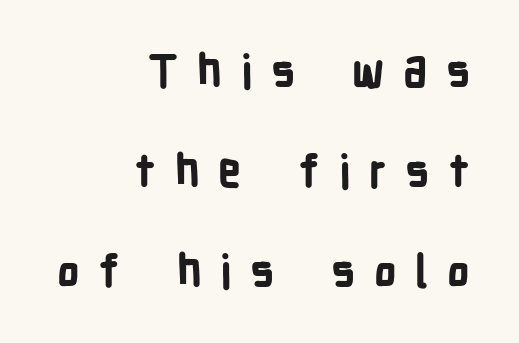
{"serif": "no", "italic": "no", "bold": "yes", "weight": "bold", "width": "condensed", "stroke_contrast": "low", "x_height": "medium", "monospaced": "no", "underline": "no", "align": "right", "line_spacing": "loose", "line_spacing_ratio": 2.22, "letter_spacing": "wide", "letter_spacing_em": 0.41, "glyph_px": 45}
